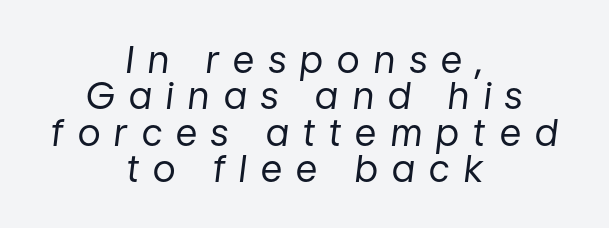
The image shows 37 px regular-weight type, italic (leaning right); set centered, tight line spacing (0.98x), unusually wide letter spacing (+0.39 em), not underlined; low stroke contrast and a medium x-height.
